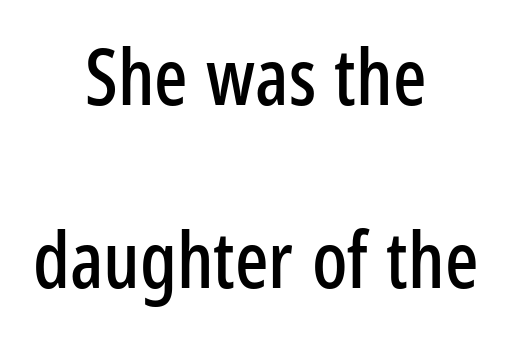
Regarding serifs, this sample does without them. The block of text is sparse from top to bottom, with ample space between rows. The zone under the glyphs is completely vacant. Looks like regular typesetting: each glyph gets only the width it needs.
